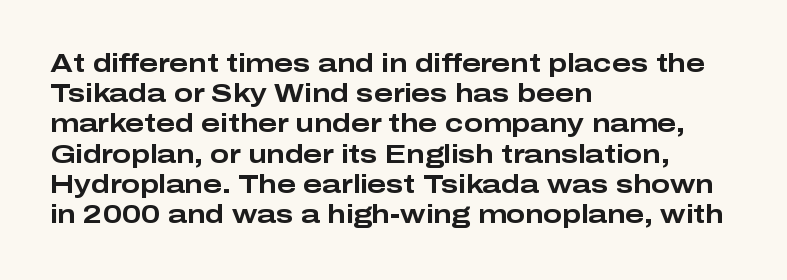
{"italic": "no", "bold": "yes", "underline": "no", "align": "left", "line_spacing_ratio": 1.21, "letter_spacing": "normal", "letter_spacing_em": 0.0, "glyph_px": 25}
